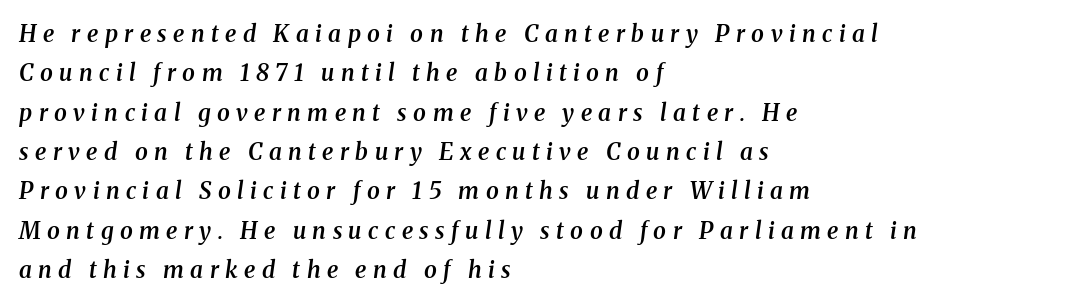
{"italic": "yes", "lean": "right", "slant_degrees": 8, "bold": "semi", "underline": "no", "align": "left", "line_spacing_ratio": 1.71, "letter_spacing": "wide", "letter_spacing_em": 0.28, "glyph_px": 23}
